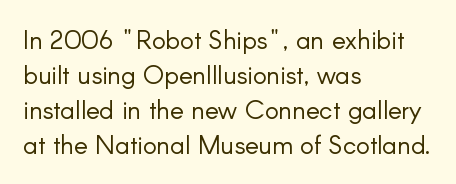
{"italic": "no", "bold": "no", "underline": "no", "align": "left", "line_spacing": "normal", "line_spacing_ratio": 1.35, "letter_spacing": "normal", "letter_spacing_em": 0.0, "glyph_px": 26}
